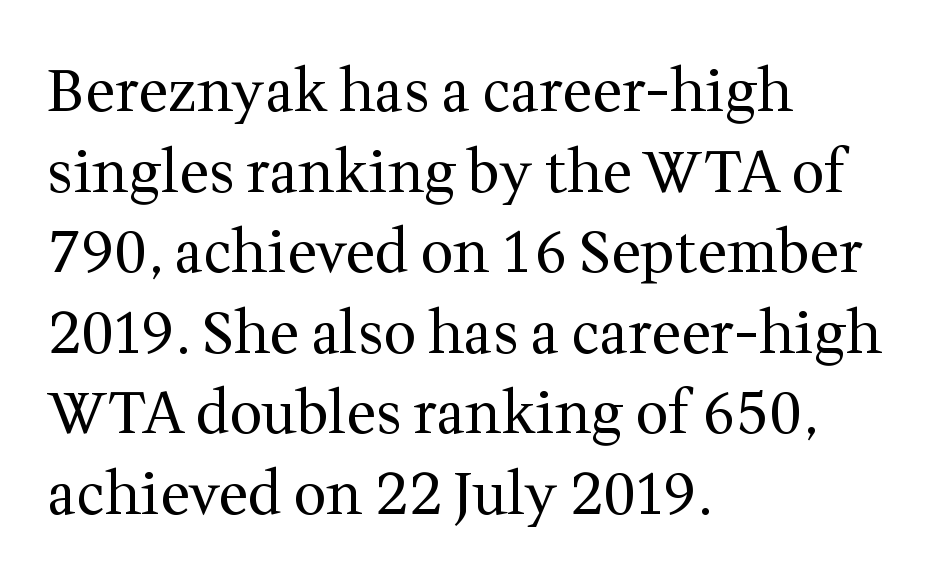
{"serif": "yes", "italic": "no", "bold": "no", "weight": "regular", "width": "normal", "stroke_contrast": "medium", "x_height": "medium", "monospaced": "no", "underline": "no", "align": "left", "line_spacing": "normal", "line_spacing_ratio": 1.39, "letter_spacing": "normal", "letter_spacing_em": 0.0, "glyph_px": 58}
